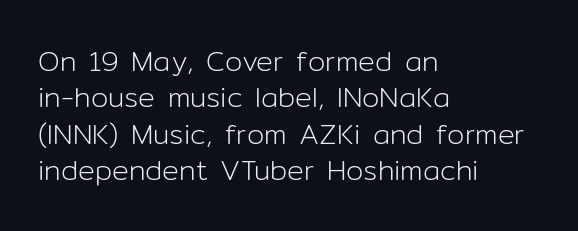
Q: Is the text bold? A: No.
Q: Is the text italic (slanted)? A: No, it is upright.
Q: Is the typeface a serif or a sans-serif typeface? A: Sans-serif.
Q: Is the text underlined? A: No.
Q: How is the paragraph aligned? A: Left-aligned.
Q: Is the spacing between letters normal or unusually wide? A: Normal.
Q: Is the spacing between lines tight, normal or loose? A: Normal.
Q: Width (condensed, normal, or wide)? A: Normal.
Q: Stroke contrast? A: Low.
Q: x-height? A: Medium.
Q: Monospaced? A: No.
